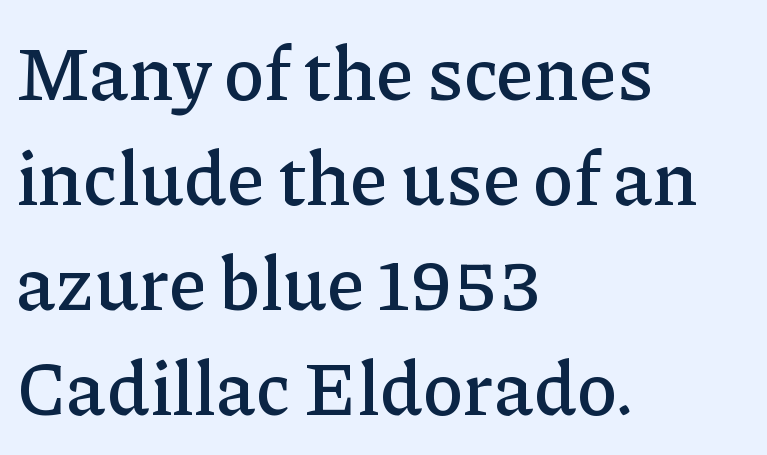
Q: Is the text italic (slanted)? A: No, it is upright.
Q: Is the typeface a serif or a sans-serif typeface? A: Serif.
Q: Is the text underlined? A: No.
Q: How is the paragraph aligned? A: Left-aligned.
Q: Is the spacing between letters normal or unusually wide? A: Normal.
Q: Is the spacing between lines tight, normal or loose? A: Normal.
Q: Width (condensed, normal, or wide)? A: Normal.
Q: Stroke contrast? A: Low.
Q: x-height? A: Medium.
Q: Monospaced? A: No.
